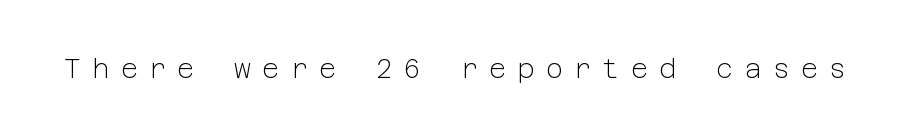
Q: Is the text bold? A: No.
Q: Is the text italic (slanted)? A: No, it is upright.
Q: Is the text underlined? A: No.
Q: Is the spacing between letters normal or unusually wide? A: Unusually wide.
